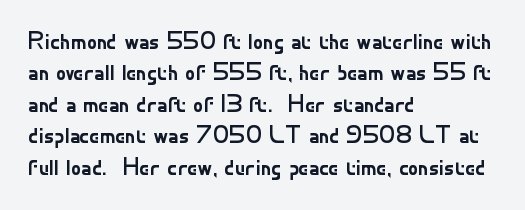
Q: Is the text bold? A: No.
Q: Is the text italic (slanted)? A: No, it is upright.
Q: Is the text underlined? A: No.
Q: How is the paragraph aligned? A: Left-aligned.
Q: Is the spacing between letters normal or unusually wide? A: Normal.
Q: Is the spacing between lines tight, normal or loose? A: Normal.
